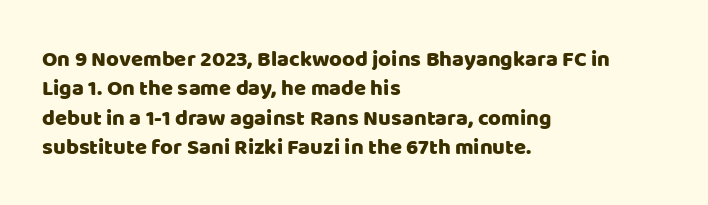
Glyph-to-glyph distance matches everyday printed text. If you drew a ruler down the left edge, every line would touch it. The letters stand upright; this is a roman face. No word sits above an underline. The line-height multiplier appears to be the usual default.
